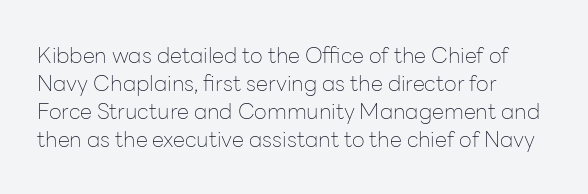
No extra ink here — the face is not bold. Students, observe: this is what conventionally led text looks like. Visually the block forms a straight wall on the left and a jagged coastline on the right. Clear beneath every line of the passage.
